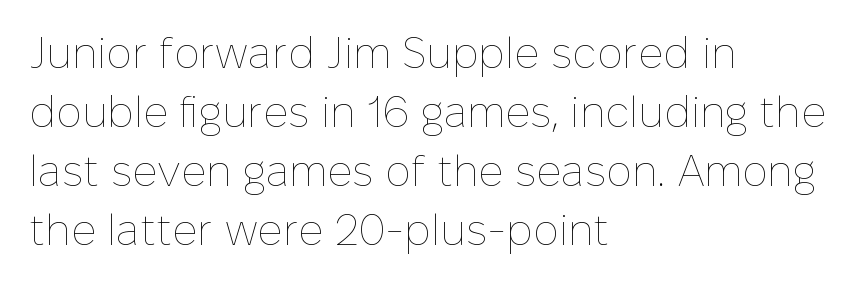
Heft: none added — not bold. In terms of posture, this sample is upright. These lines stack with their left ends in a neat column. These lines are rendered in a variable-pitch font. The words here are not underlined. Summary of vertical rhythm: regular, with standard interline spacing.
